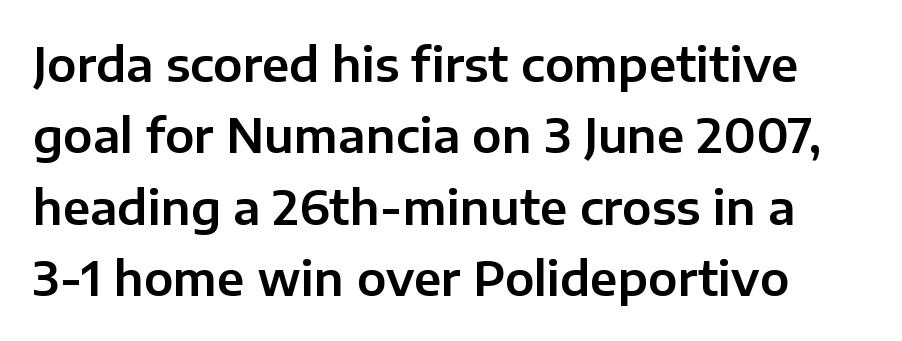
The image shows 47 px sans-serif type, upright; set normal line spacing (1.52x), normal letter spacing, not underlined; low stroke contrast and a medium x-height.
